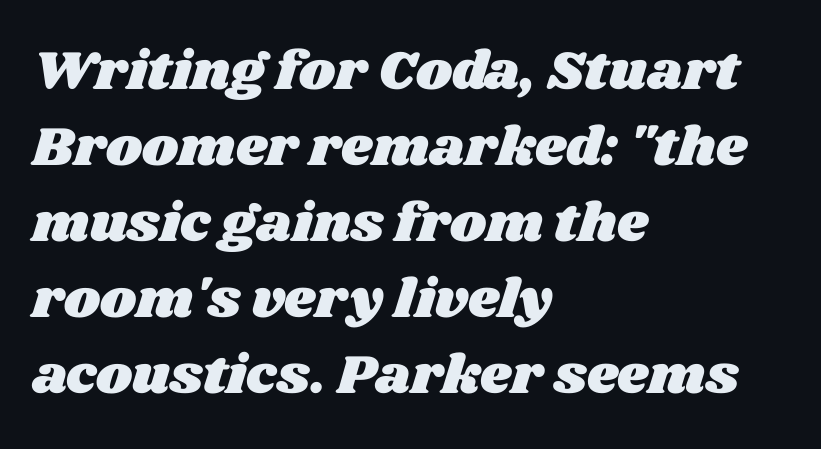
Q: Is the text underlined? A: No.
Q: How is the paragraph aligned? A: Left-aligned.
Q: Is the spacing between letters normal or unusually wide? A: Normal.
Q: Is the spacing between lines tight, normal or loose? A: Normal.
Q: Width (condensed, normal, or wide)? A: Wide.
Q: Stroke contrast? A: Medium.
Q: x-height? A: Large.
Q: Monospaced? A: No.
